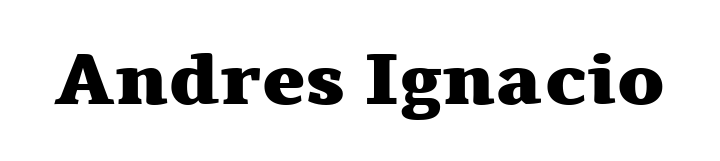
The strokes are fattened all the way to bold. Does the lettering tilt? It doesn't — this is upright. Does the type have serifs? Yes, each stem ends in a small foot. The line texture is even and compact thanks to regular tracking. The rendering uses natural spacing where letterforms have individual widths.
